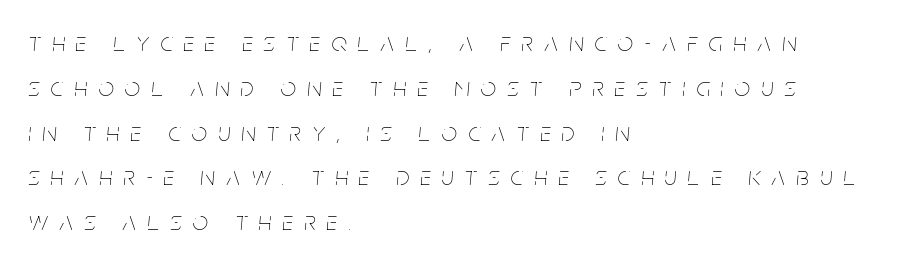
Italic? Definitely — the glyphs are oblique. The specimen omits any rule beneath the text block's lines. How are the letters spaced? Widely, with obvious added tracking. The weight tops out at a normal text grade. Horizontally, the lines are justified to the leading edge only.
